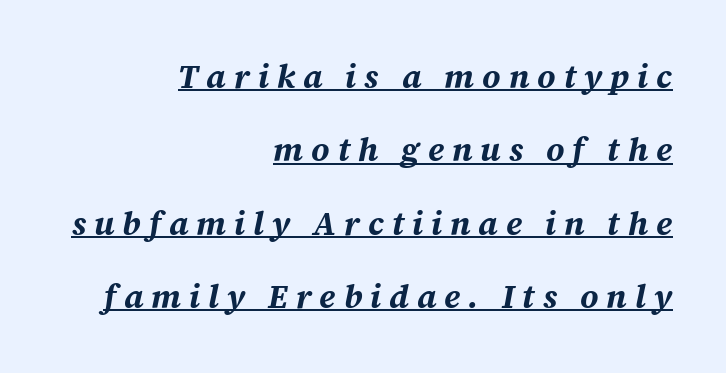
The image shows 33 px bold type, italic (leaning right); set right-aligned, loose line spacing (2.22x), unusually wide letter spacing (+0.24 em), underlined; medium stroke contrast and a medium x-height.
